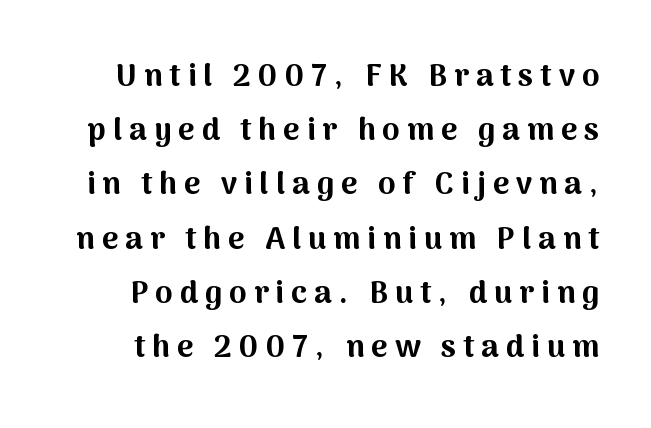
Q: Is the text bold? A: Yes.
Q: Is the text italic (slanted)? A: No, it is upright.
Q: Is the typeface a serif or a sans-serif typeface? A: Sans-serif.
Q: Is the text underlined? A: No.
Q: Is the spacing between letters normal or unusually wide? A: Unusually wide.
Q: Width (condensed, normal, or wide)? A: Normal.
Q: Stroke contrast? A: Medium.
Q: x-height? A: Medium.
Q: Monospaced? A: No.
